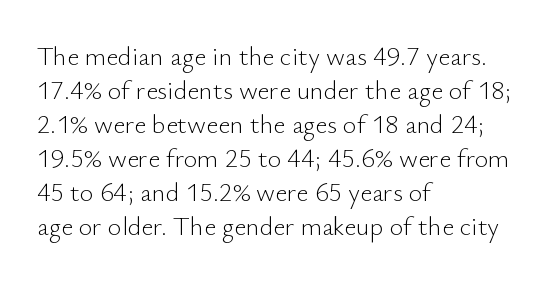
Descenders are the only things crossing below the line. All the whitespace from short lines collects on the right. Characters remain perfectly vertical along every line. The letters sit at their default tracking, neither squeezed nor spread.
